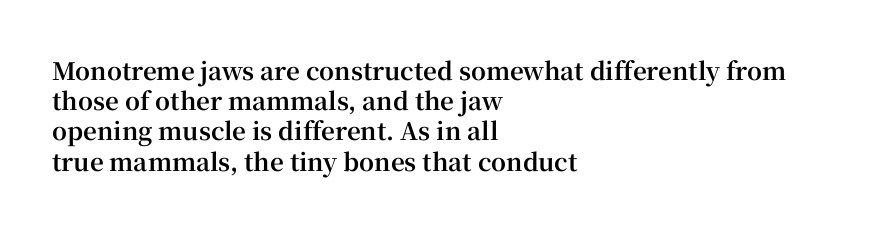
{"italic": "no", "bold": "yes", "underline": "no", "align": "left", "line_spacing": "normal", "line_spacing_ratio": 1.26, "letter_spacing": "normal", "letter_spacing_em": 0.0, "glyph_px": 24}
